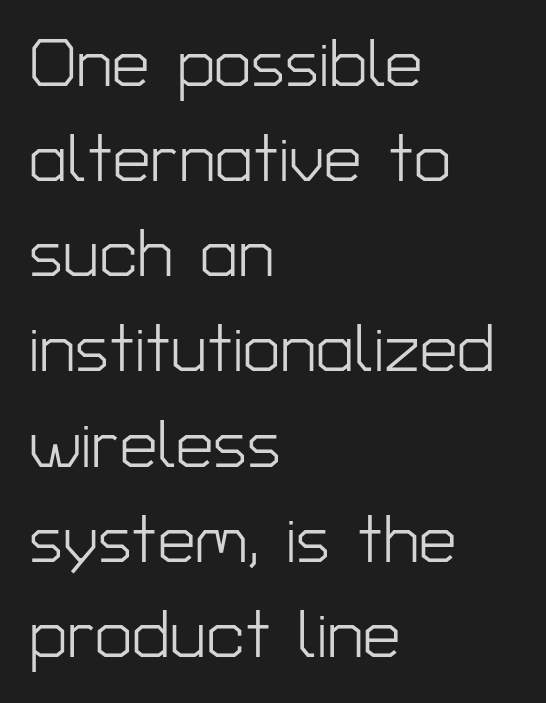
Q: Is the text bold? A: No.
Q: Is the text italic (slanted)? A: No, it is upright.
Q: Is the typeface a serif or a sans-serif typeface? A: Sans-serif.
Q: Is the text underlined? A: No.
Q: How is the paragraph aligned? A: Left-aligned.
Q: Is the spacing between letters normal or unusually wide? A: Normal.
Q: Is the spacing between lines tight, normal or loose? A: Normal.
Q: Width (condensed, normal, or wide)? A: Normal.
Q: Stroke contrast? A: Low.
Q: x-height? A: Medium.
Q: Monospaced? A: No.
